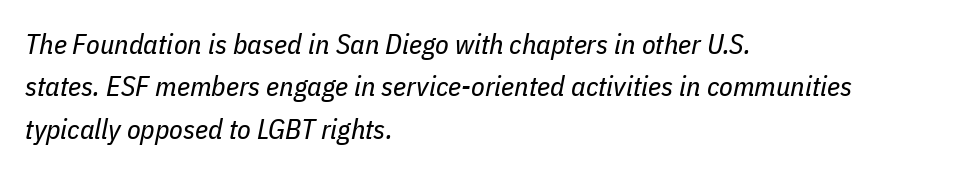
{"italic": "yes", "lean": "right", "slant_degrees": 11, "bold": "no", "weight": "regular", "width": "condensed", "stroke_contrast": "low", "x_height": "medium", "monospaced": "no", "underline": "no", "align": "left", "line_spacing": "normal", "line_spacing_ratio": 1.51, "letter_spacing": "normal", "letter_spacing_em": 0.0, "glyph_px": 28}
